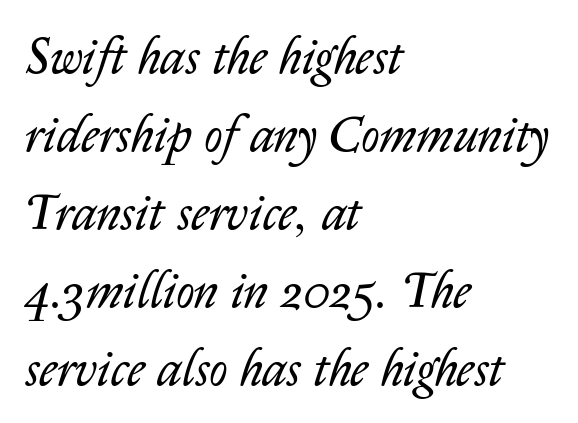
Each letter keeps its own natural width here, so spacing adapts to shape. Inter-character spacing is left at the font's built-in metrics. What's the leading like? Ordinary, nothing unusual. Is the type slanted? Yes — the strokes lean at a clear angle. The typeface has the unassuming heft of standard copy or less. The words here are not underlined.
